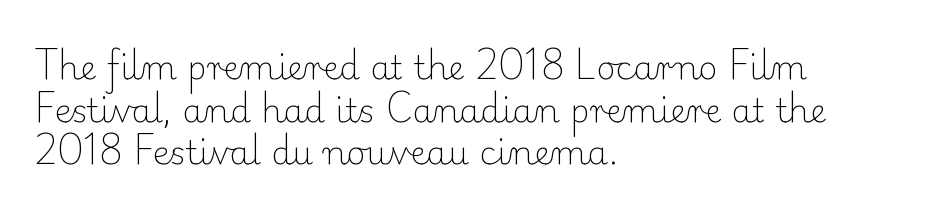
{"serif": "yes", "italic": "no", "bold": "no", "weight": "light", "width": "normal", "stroke_contrast": "low", "x_height": "small", "monospaced": "no", "underline": "no", "align": "left", "line_spacing": "normal", "line_spacing_ratio": 1.29, "letter_spacing": "normal", "letter_spacing_em": 0.0, "glyph_px": 33}
